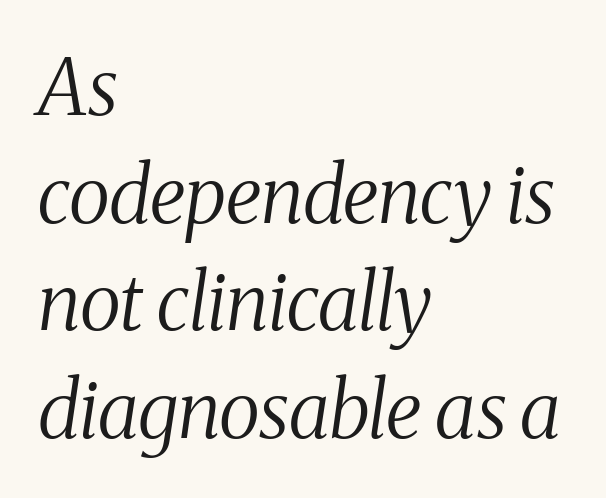
Q: Is the text bold? A: No.
Q: Is the text italic (slanted)? A: Yes, it leans right by about 8 degrees.
Q: Is the typeface a serif or a sans-serif typeface? A: Serif.
Q: Is the text underlined? A: No.
Q: How is the paragraph aligned? A: Left-aligned.
Q: Is the spacing between letters normal or unusually wide? A: Normal.
Q: Is the spacing between lines tight, normal or loose? A: Normal.
Q: Width (condensed, normal, or wide)? A: Condensed.
Q: Stroke contrast? A: Medium.
Q: x-height? A: Medium.
Q: Monospaced? A: No.
